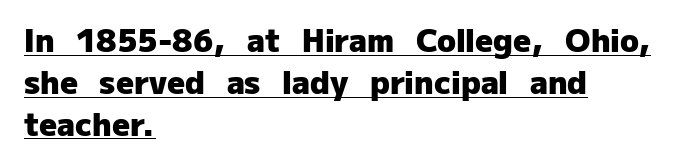
The image shows 31 px heavy sans-serif type, upright; set left-aligned, normal line spacing (1.35x), normal letter spacing, underlined; low stroke contrast and a medium x-height.
